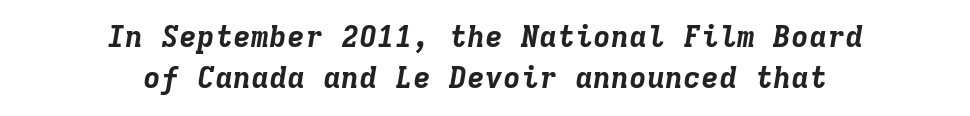
The image shows 30 px bold type, italic (leaning right), monospaced; set centered, normal line spacing (1.38x), normal letter spacing, not underlined; low stroke contrast and a medium x-height.
